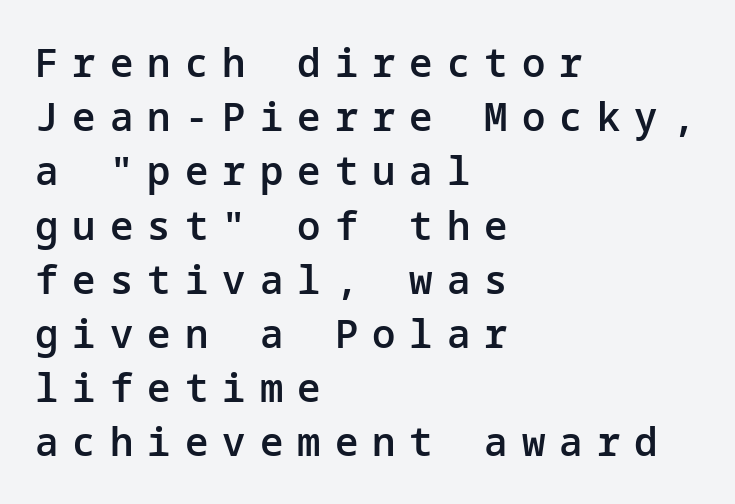
{"serif": "no", "italic": "no", "bold": "semi", "weight": "semibold", "width": "normal", "stroke_contrast": "low", "x_height": "medium", "underline": "no", "align": "left", "line_spacing": "normal", "line_spacing_ratio": 1.39, "letter_spacing": "wide", "letter_spacing_em": 0.36, "glyph_px": 39}
